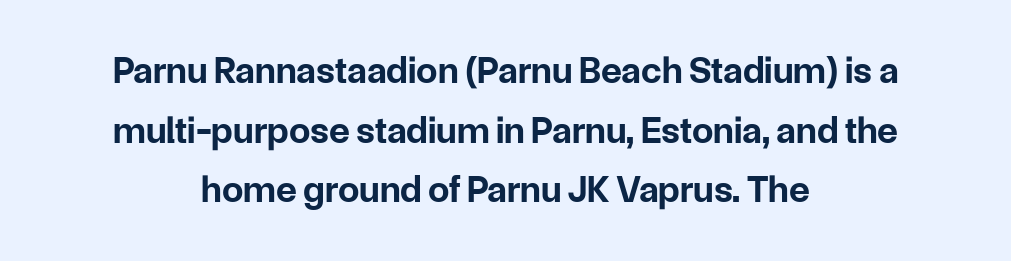
Q: Is the text bold? A: Yes.
Q: Is the text italic (slanted)? A: No, it is upright.
Q: Is the typeface a serif or a sans-serif typeface? A: Sans-serif.
Q: Is the text underlined? A: No.
Q: How is the paragraph aligned? A: Centered.
Q: Is the spacing between letters normal or unusually wide? A: Normal.
Q: Is the spacing between lines tight, normal or loose? A: Normal.
Q: Width (condensed, normal, or wide)? A: Normal.
Q: Stroke contrast? A: Low.
Q: x-height? A: Medium.
Q: Monospaced? A: No.
